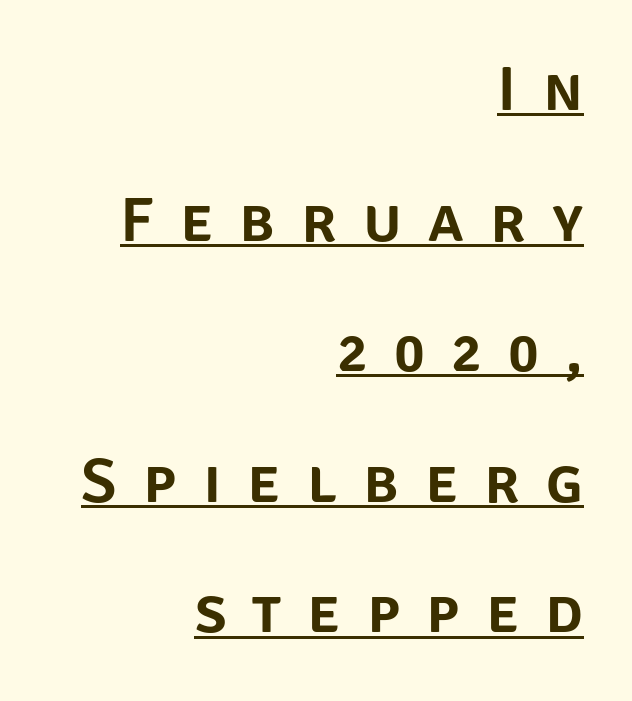
{"serif": "no", "italic": "no", "width": "normal", "stroke_contrast": "low", "x_height": "large", "monospaced": "no", "underline": "yes", "align": "right", "line_spacing": "loose", "line_spacing_ratio": 2.04, "letter_spacing": "wide", "letter_spacing_em": 0.41, "glyph_px": 64}
